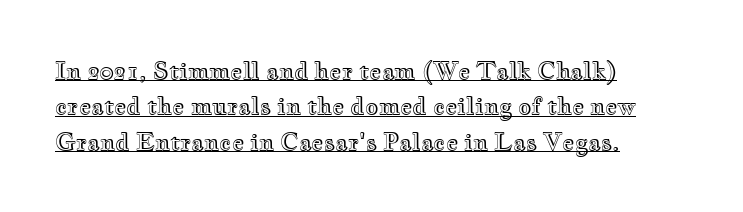
The image shows 23 px text type, upright; set left-aligned, normal line spacing (1.54x), normal letter spacing, underlined.
